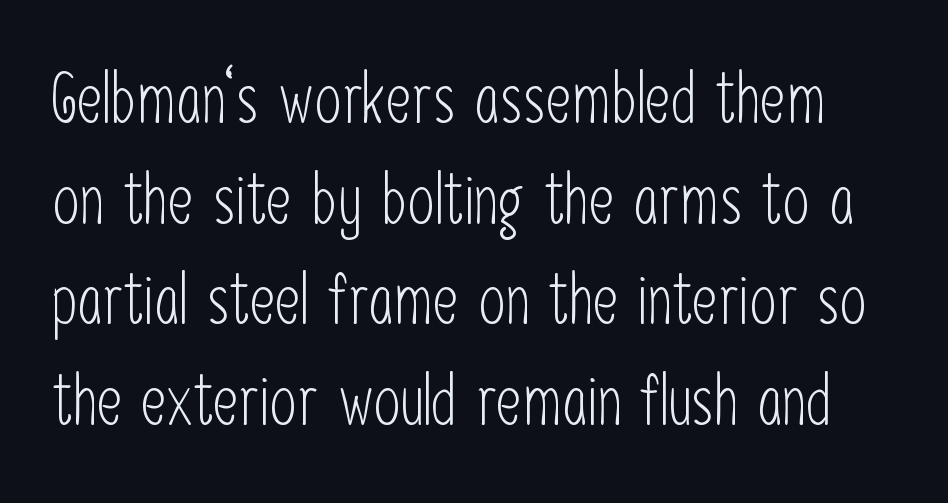
The image shows 69 px light, condensed sans-serif type, upright; set normal line spacing (1.46x), normal letter spacing, not underlined; low stroke contrast and a medium x-height.
